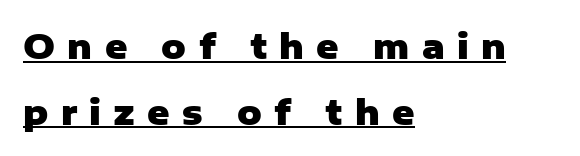
Q: Is the text bold? A: Yes.
Q: Is the text italic (slanted)? A: No, it is upright.
Q: Is the typeface a serif or a sans-serif typeface? A: Sans-serif.
Q: Is the text underlined? A: Yes.
Q: How is the paragraph aligned? A: Left-aligned.
Q: Is the spacing between letters normal or unusually wide? A: Unusually wide.
Q: Is the spacing between lines tight, normal or loose? A: Loose.
Q: Width (condensed, normal, or wide)? A: Normal.
Q: Stroke contrast? A: Low.
Q: x-height? A: Medium.
Q: Monospaced? A: No.
